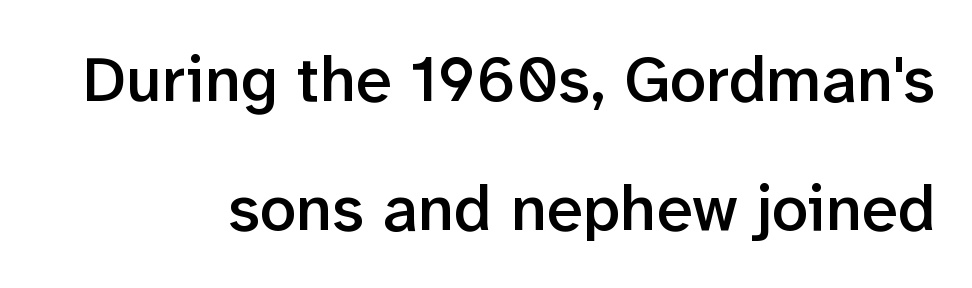
The image shows 65 px semibold sans-serif type, upright; set right-aligned, loose line spacing (1.98x), normal letter spacing, not underlined; low stroke contrast and a medium x-height.
